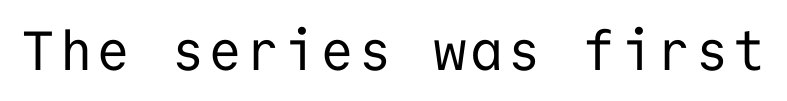
{"serif": "no", "italic": "no", "bold": "no", "weight": "regular", "width": "normal", "stroke_contrast": "low", "x_height": "medium", "monospaced": "yes", "underline": "no", "glyph_px": 55}
